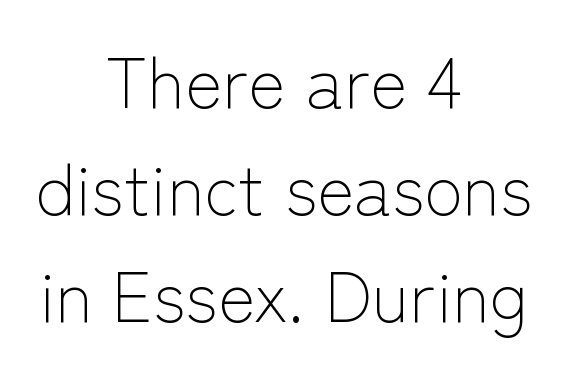
The image shows 71 px light sans-serif type, upright; set centered, normal line spacing (1.51x), normal letter spacing, not underlined; low stroke contrast and a medium x-height.
